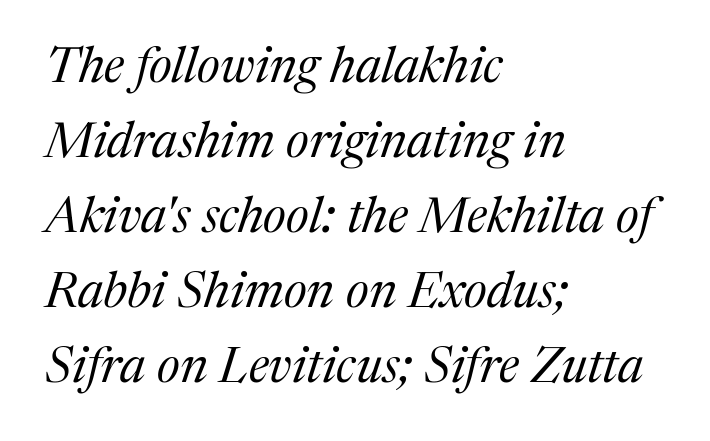
Looks like regular typesetting: each glyph gets only the width it needs. Students, note that the glyphs here touch the page at normal intervals. In terms of posture, this sample is oblique. Is this a sans? No — the strokes have serifs.
